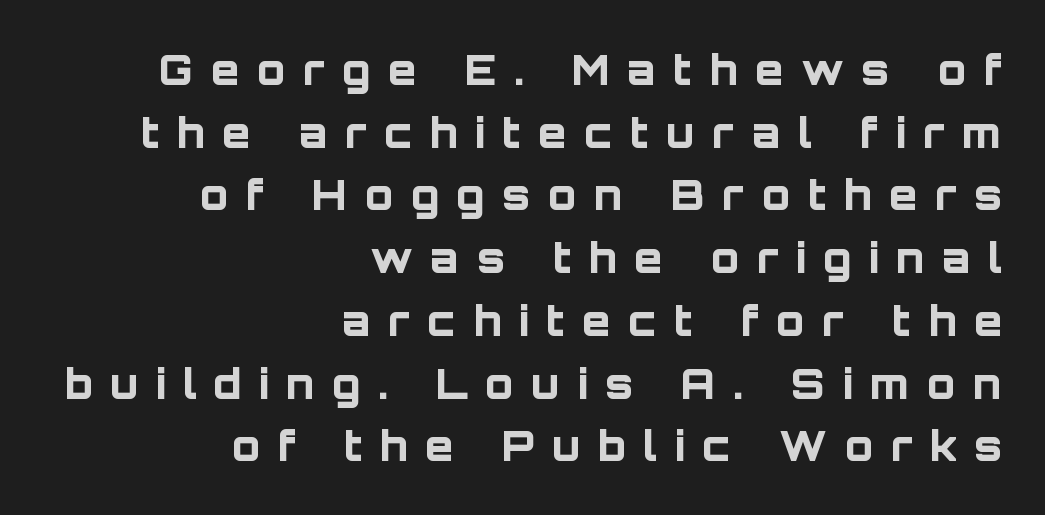
The image shows 41 px bold sans-serif type, upright; set right-aligned, normal line spacing (1.53x), unusually wide letter spacing (+0.43 em), not underlined; low stroke contrast and a large x-height.
